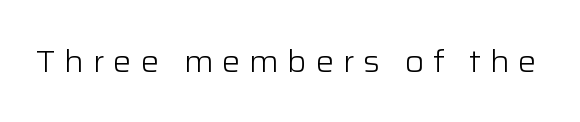
These lines are composed in type without serifs. In terms of letterspacing, this is a distinctly airy, spread setting. Do the letters lean? They stand straight. A clean baseline with only descenders dipping below it. Letters have the restrained weight of plain body copy at most.
